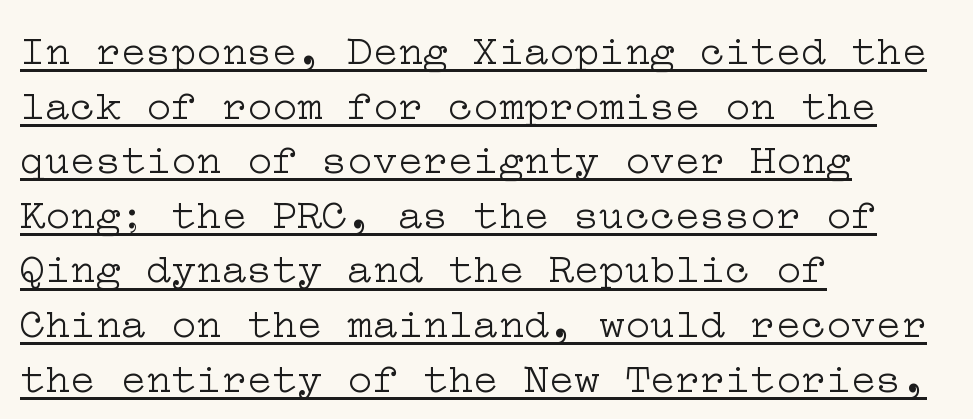
{"serif": "yes", "italic": "no", "bold": "no", "weight": "light", "width": "wide", "stroke_contrast": "low", "x_height": "medium", "underline": "yes", "align": "left", "line_spacing": "normal", "line_spacing_ratio": 1.3, "letter_spacing": "normal", "letter_spacing_em": 0.0, "glyph_px": 42}
